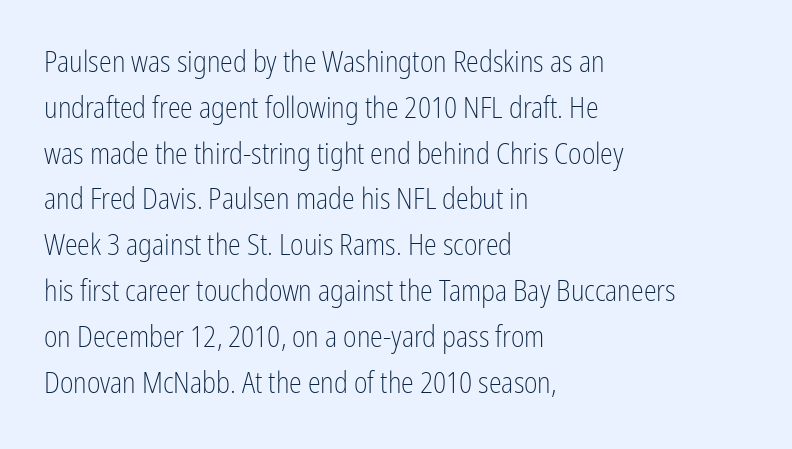
The image shows 29 px light, condensed sans-serif type, upright; set left-aligned, normal line spacing (1.58x), normal letter spacing, not underlined; low stroke contrast and a medium x-height.
